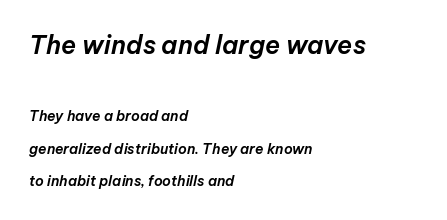
Summary of vertical rhythm: relaxed, with wide interline spacing. Unmarked baselines from the first word to the last. If you squint, the top block still reads clearly — it's the larger of the two. This sample uses an oblique cut, with every glyph tilted off the vertical. There is no visible air inserted between adjacent glyphs.
